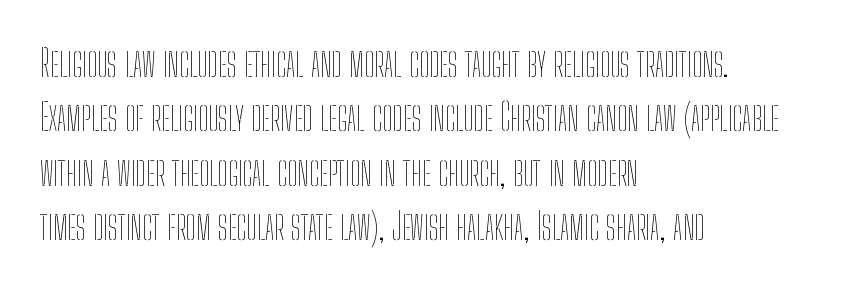
{"italic": "no", "bold": "no", "weight": "thin", "width": "condensed", "stroke_contrast": "low", "x_height": "medium", "monospaced": "no", "underline": "no", "align": "left", "line_spacing": "normal", "line_spacing_ratio": 1.47, "letter_spacing": "normal", "letter_spacing_em": 0.0, "glyph_px": 37}
